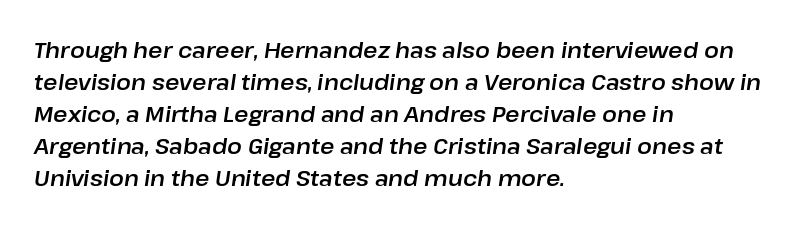
The image shows 22 px text type, italic (leaning right); set left-aligned, normal line spacing (1.46x), normal letter spacing, not underlined.
